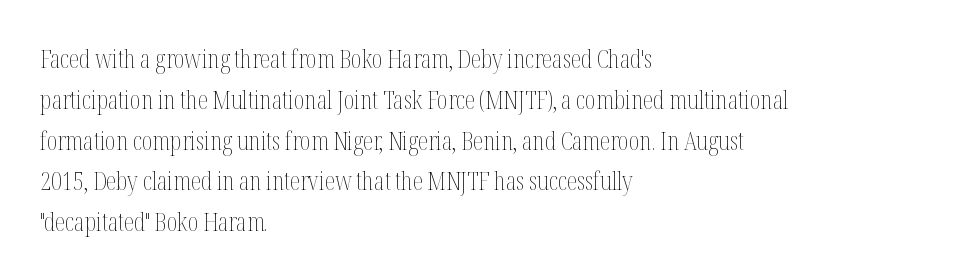
{"italic": "no", "bold": "no", "underline": "no", "align": "left", "line_spacing": "normal", "line_spacing_ratio": 1.57, "letter_spacing": "normal", "letter_spacing_em": 0.0, "glyph_px": 26}
